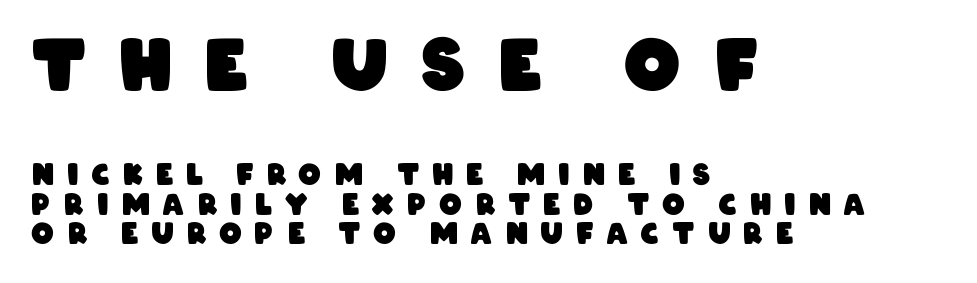
These lines stack with their left ends in a neat column. Larger block? The one above; the one below is distinctly smaller. The lines are packed closely together with very little leading. The letterforms stand isolated, each surrounded by extra space. Heft: maximum for text — a bold. Underline: absent.
